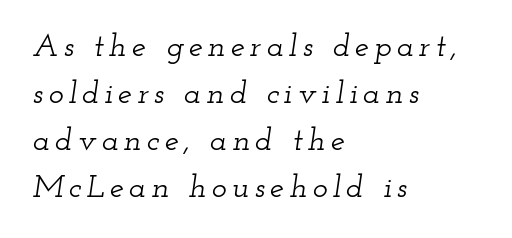
Q: Is the text italic (slanted)? A: Yes, it leans right by about 12 degrees.
Q: Is the typeface a serif or a sans-serif typeface? A: Serif.
Q: Is the text underlined? A: No.
Q: How is the paragraph aligned? A: Left-aligned.
Q: Is the spacing between lines tight, normal or loose? A: Normal.
Q: Width (condensed, normal, or wide)? A: Wide.
Q: Stroke contrast? A: Low.
Q: x-height? A: Small.
Q: Monospaced? A: No.
